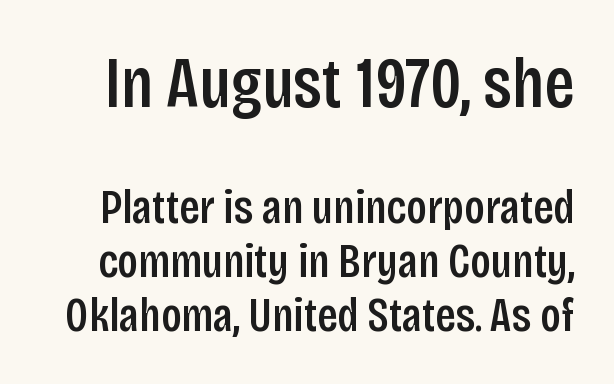
{"serif": "no", "italic": "no", "width": "condensed", "stroke_contrast": "low", "x_height": "large", "monospaced": "no", "underline": "no", "line_spacing": "tight", "line_spacing_ratio": 1.12, "letter_spacing": "normal", "letter_spacing_em": 0.0, "larger_block": "first", "size_ratio": 1.5, "glyph_px": 72}
